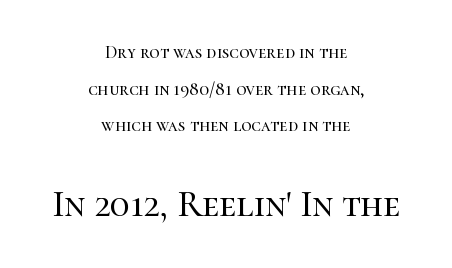
There is no visible air inserted between adjacent glyphs. The paragraph shown floats in the horizontal middle. Do the characters align in a grid? No, the font is proportional. The emphasis by scale lands on block number two, below. Just letters on the line, the space beneath them empty.
